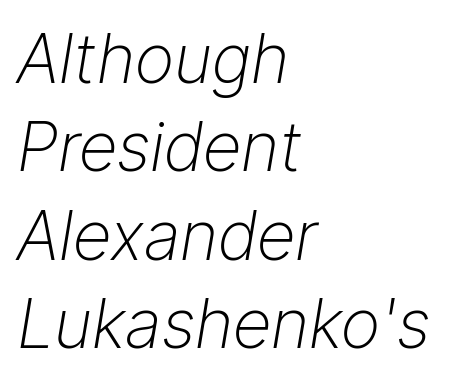
Q: Is the text bold? A: No.
Q: Is the text italic (slanted)? A: Yes, it leans right by about 9 degrees.
Q: Is the text underlined? A: No.
Q: How is the paragraph aligned? A: Left-aligned.
Q: Is the spacing between letters normal or unusually wide? A: Normal.
Q: Is the spacing between lines tight, normal or loose? A: Normal.
Q: Width (condensed, normal, or wide)? A: Normal.
Q: Stroke contrast? A: Low.
Q: x-height? A: Medium.
Q: Monospaced? A: No.
